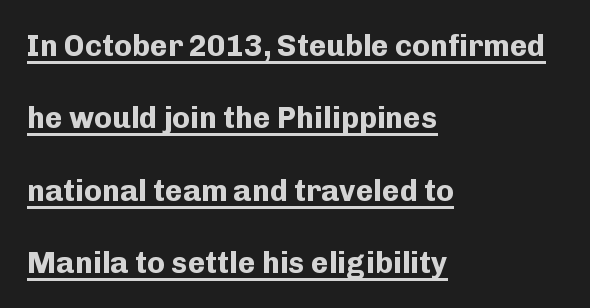
Q: Is the text bold? A: Yes.
Q: Is the text italic (slanted)? A: No, it is upright.
Q: Is the typeface a serif or a sans-serif typeface? A: Sans-serif.
Q: Is the text underlined? A: Yes.
Q: How is the paragraph aligned? A: Left-aligned.
Q: Is the spacing between letters normal or unusually wide? A: Normal.
Q: Is the spacing between lines tight, normal or loose? A: Loose.
Q: Width (condensed, normal, or wide)? A: Normal.
Q: Stroke contrast? A: Low.
Q: x-height? A: Medium.
Q: Monospaced? A: No.
